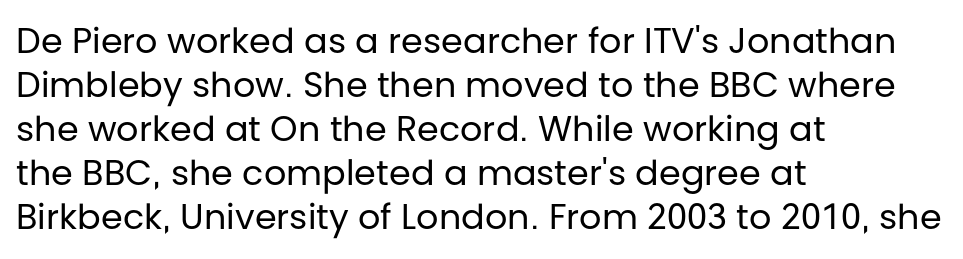
Q: Is the text bold? A: No.
Q: Is the text italic (slanted)? A: No, it is upright.
Q: Is the typeface a serif or a sans-serif typeface? A: Sans-serif.
Q: Is the text underlined? A: No.
Q: How is the paragraph aligned? A: Left-aligned.
Q: Is the spacing between letters normal or unusually wide? A: Normal.
Q: Is the spacing between lines tight, normal or loose? A: Normal.
Q: Width (condensed, normal, or wide)? A: Normal.
Q: Stroke contrast? A: Low.
Q: x-height? A: Large.
Q: Monospaced? A: No.
